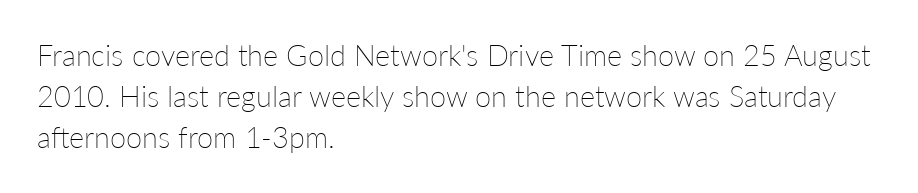
Ascenders rise straight up at ninety degrees. Teacher's note: observe the even left margin — that is flush-left alignment. Nothing heavy about these letters — not bold at all. Note the varied advance widths — an 'i' is clearly narrower than an 'm'. The space beneath each line is pristine and unruled. Nothing unusual about the tracking: characters are spaced as the font intends.
